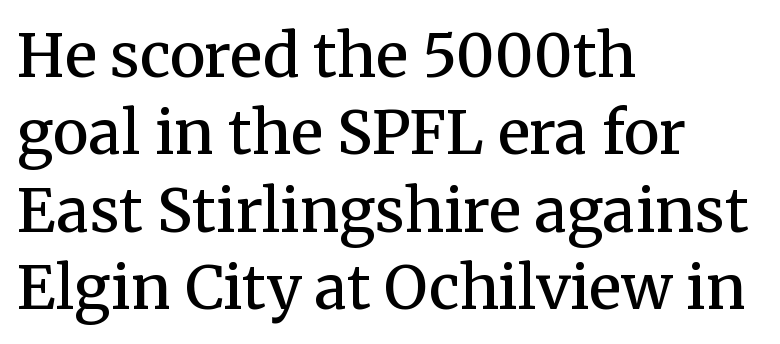
The image shows 60 px semibold serif type, upright; set left-aligned, normal line spacing (1.29x), normal letter spacing, not underlined; medium stroke contrast and a medium x-height.
